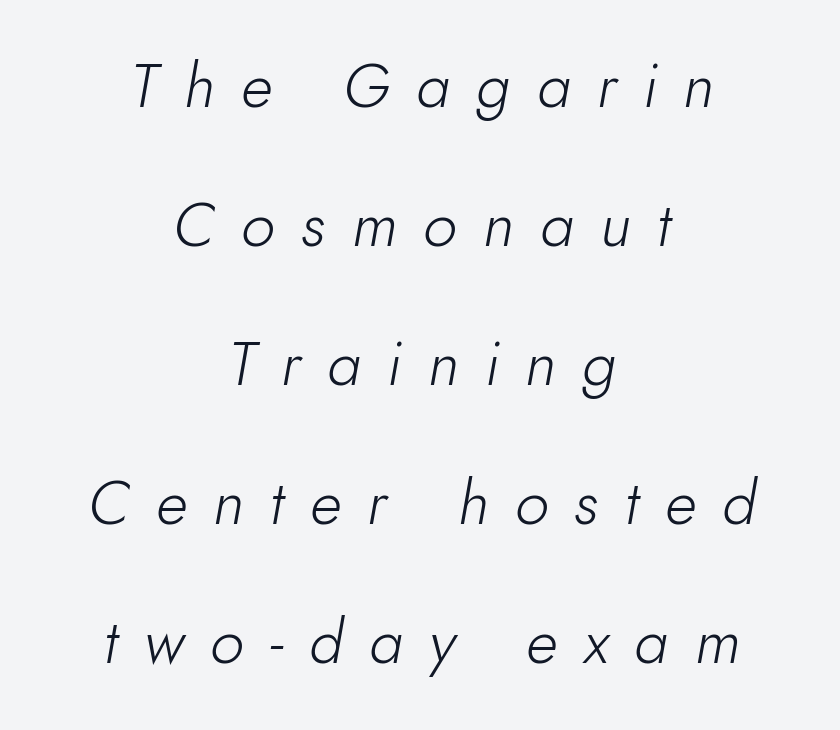
{"italic": "yes", "lean": "right", "slant_degrees": 10, "bold": "no", "weight": "light", "width": "normal", "stroke_contrast": "low", "x_height": "small", "monospaced": "no", "underline": "no", "align": "center", "line_spacing": "loose", "line_spacing_ratio": 2.28, "letter_spacing": "wide", "letter_spacing_em": 0.43, "glyph_px": 61}
